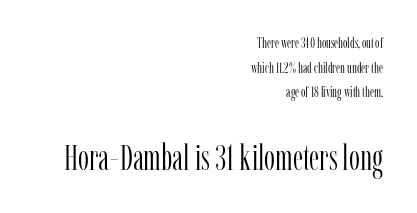
The image shows 35 px light, condensed serif type, upright; set right-aligned, line spacing 1.76x, normal letter spacing, not underlined; the second (bottom) block is 2.5x larger; low stroke contrast and a medium x-height.
